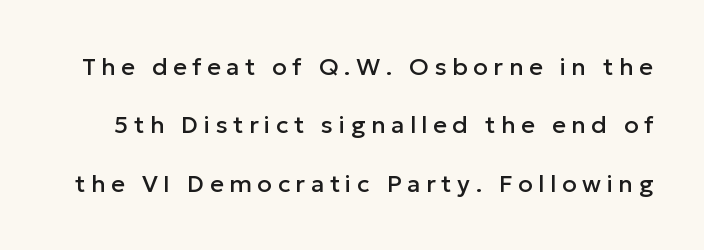
The image shows 24 px text type, upright; set loose line spacing (2.43x), unusually wide letter spacing (+0.23 em), not underlined.
